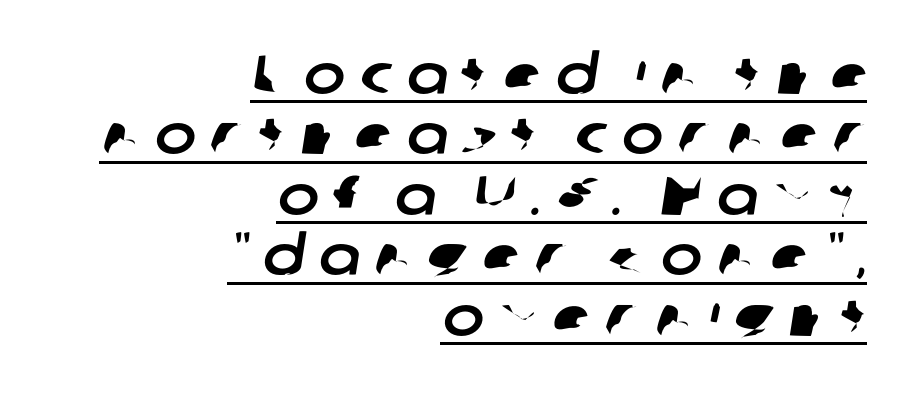
The image shows 55 px sans-serif type; set right-aligned, tight line spacing (1.1x), unusually wide letter spacing (+0.27 em), underlined; low stroke contrast and a medium x-height.
